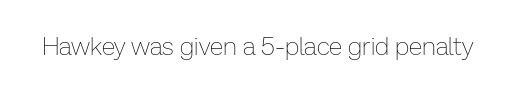
{"italic": "no", "bold": "no", "underline": "no", "letter_spacing": "normal", "letter_spacing_em": 0.0, "glyph_px": 25}
